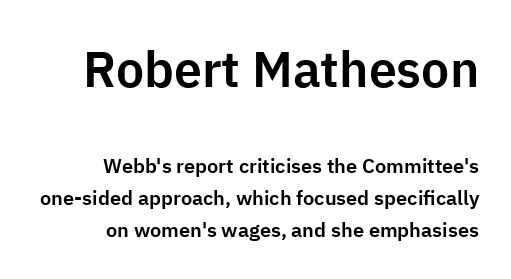
{"serif": "no", "italic": "no", "width": "normal", "stroke_contrast": "low", "x_height": "medium", "monospaced": "no", "underline": "no", "align": "right", "line_spacing": "normal", "line_spacing_ratio": 1.59, "letter_spacing": "normal", "letter_spacing_em": 0.0, "larger_block": "first", "size_ratio": 2.5, "glyph_px": 50}
